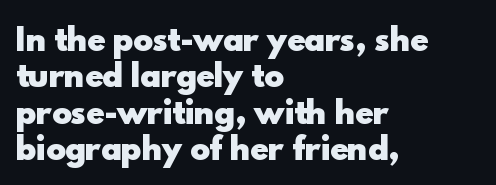
The image shows 30 px heavy sans-serif type, upright; set left-aligned, line spacing 1.21x, normal letter spacing, not underlined; a small x-height.
